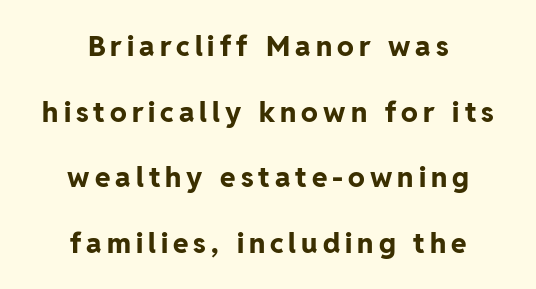
Do the letters lean? They stand straight. Is the block centered? Yes — each line is placed symmetrically about the middle. Serifs: no, the terminals of the letterforms are clean. Varying glyph widths throughout — classic text-font behaviour.
